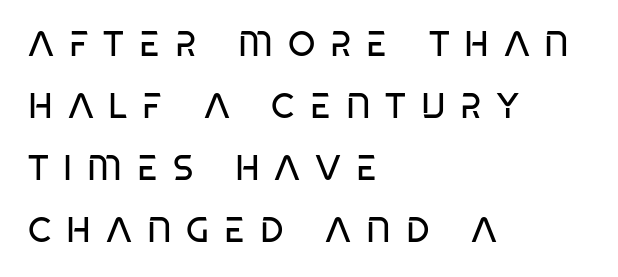
Q: Is the text bold? A: No.
Q: Is the text italic (slanted)? A: No, it is upright.
Q: Is the typeface a serif or a sans-serif typeface? A: Sans-serif.
Q: Is the text underlined? A: No.
Q: How is the paragraph aligned? A: Left-aligned.
Q: Is the spacing between letters normal or unusually wide? A: Unusually wide.
Q: Width (condensed, normal, or wide)? A: Condensed.
Q: Stroke contrast? A: Low.
Q: x-height? A: Large.
Q: Monospaced? A: No.
